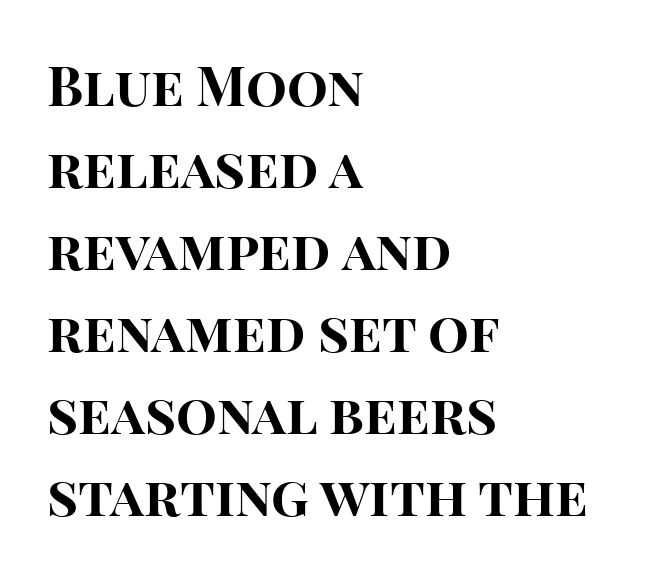
How are the letters spaced? Ordinarily, with no added tracking. Left-aligned paragraph, ragged on the right. Note the varied advance widths — an 'i' is clearly narrower than an 'm'. Regarding leading, the lines here are spaced in the standard way.
